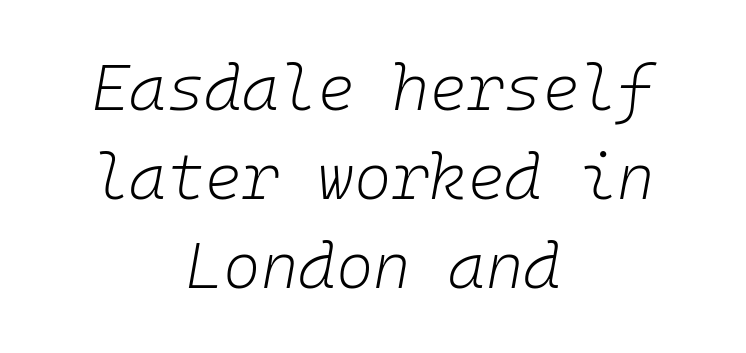
Q: Is the text bold? A: No.
Q: Is the text italic (slanted)? A: Yes, it leans right by about 10 degrees.
Q: Is the text underlined? A: No.
Q: How is the paragraph aligned? A: Centered.
Q: Is the spacing between letters normal or unusually wide? A: Normal.
Q: Is the spacing between lines tight, normal or loose? A: Normal.
Q: Width (condensed, normal, or wide)? A: Normal.
Q: Stroke contrast? A: Low.
Q: x-height? A: Medium.
Q: Monospaced? A: Yes.
